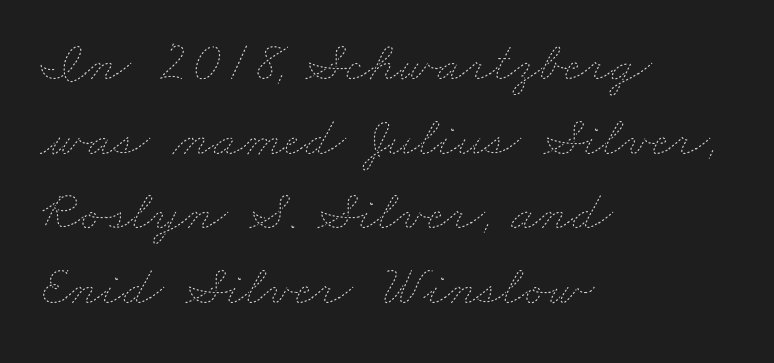
The horizontal fit of the characters is conventional and even. Note the varied advance widths — an 'i' is clearly narrower than an 'm'. This block has exactly the height ordinary leading produces. Each stroke keeps to a modest, everyday thickness or less. The specimen omits any rule beneath the text block's lines.
